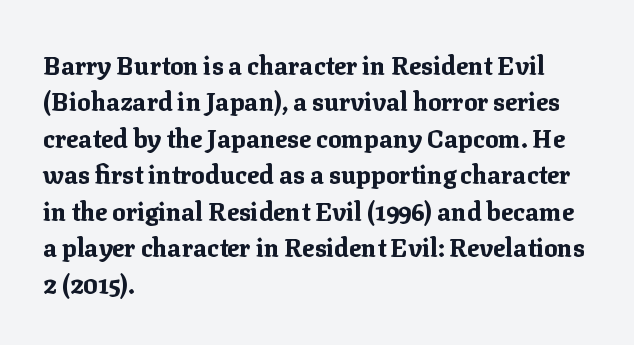
The letters are bold, with thick, heavy strokes. If you measured baseline to baseline, you'd find a middling distance. Posture: straight, roman, zero tilt. No word sits above an underline.
